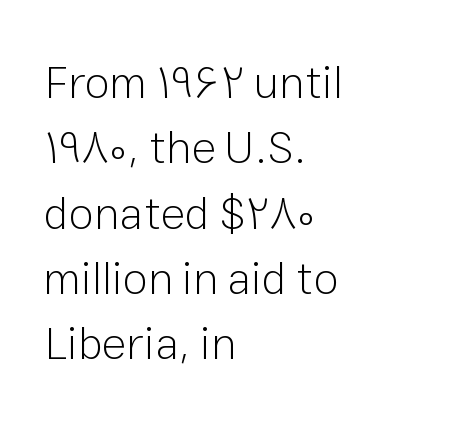
{"serif": "no", "italic": "no", "bold": "no", "weight": "light", "width": "normal", "stroke_contrast": "low", "x_height": "medium", "monospaced": "no", "underline": "no", "align": "left", "line_spacing": "normal", "line_spacing_ratio": 1.42, "letter_spacing": "normal", "letter_spacing_em": 0.0, "glyph_px": 46}
